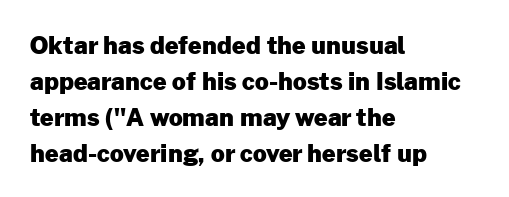
The image shows 24 px bold type, upright; set left-aligned, normal line spacing (1.5x), normal letter spacing, not underlined.
